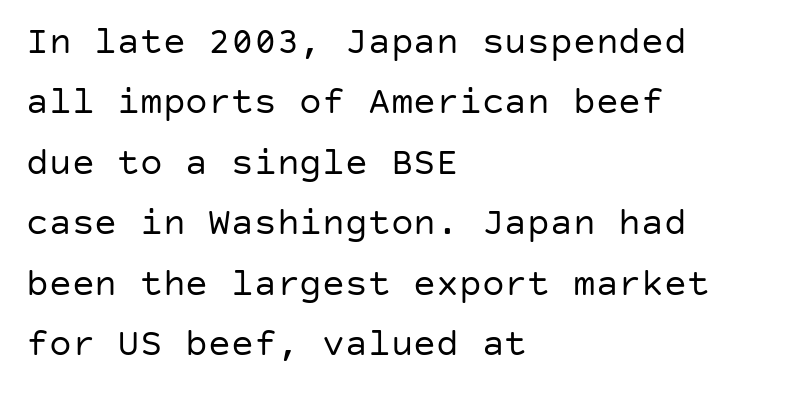
The image shows 38 px regular-weight sans-serif type, upright; set left-aligned, normal line spacing (1.59x), normal letter spacing, not underlined; low stroke contrast and a large x-height.
